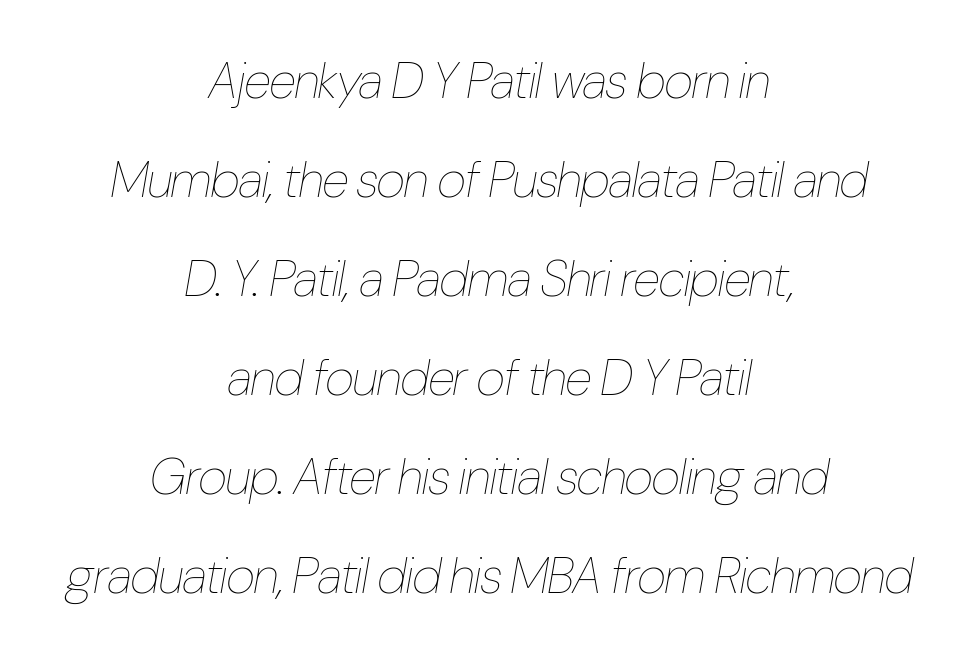
Underlining? Definitely not there. The rendering uses natural spacing where letterforms have individual widths. Does the copy run flush right? No — it is centered line by line. Baseline-to-baseline distance is far greater than the letter height.
